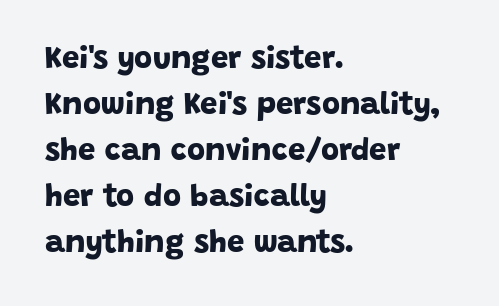
Q: Is the text bold? A: Yes.
Q: Is the typeface a serif or a sans-serif typeface? A: Sans-serif.
Q: Is the text underlined? A: No.
Q: How is the paragraph aligned? A: Left-aligned.
Q: Is the spacing between letters normal or unusually wide? A: Normal.
Q: Is the spacing between lines tight, normal or loose? A: Normal.
Q: Width (condensed, normal, or wide)? A: Normal.
Q: Stroke contrast? A: Low.
Q: x-height? A: Large.
Q: Monospaced? A: No.
